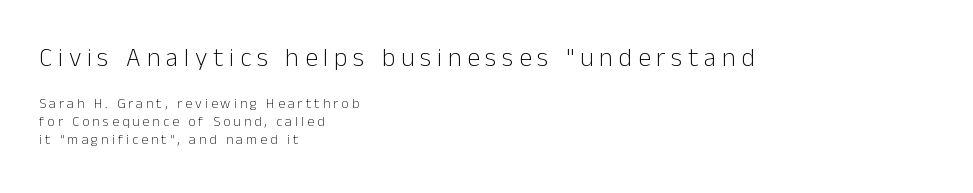
{"italic": "no", "bold": "no", "underline": "no", "align": "left", "line_spacing": "normal", "line_spacing_ratio": 1.28, "letter_spacing": "wide", "letter_spacing_em": 0.22, "larger_block": "first", "size_ratio": 1.86, "glyph_px": 26}
